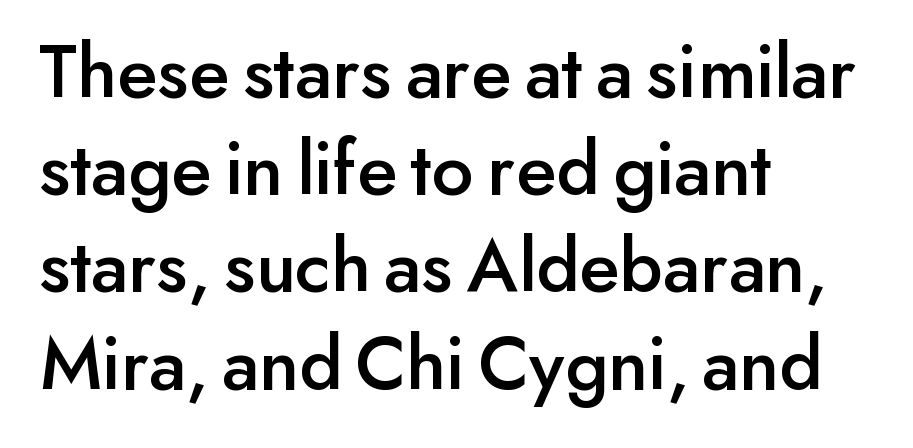
The image shows 79 px sans-serif type, upright; set left-aligned, line spacing 1.23x, normal letter spacing, not underlined; low stroke contrast and a small x-height.
